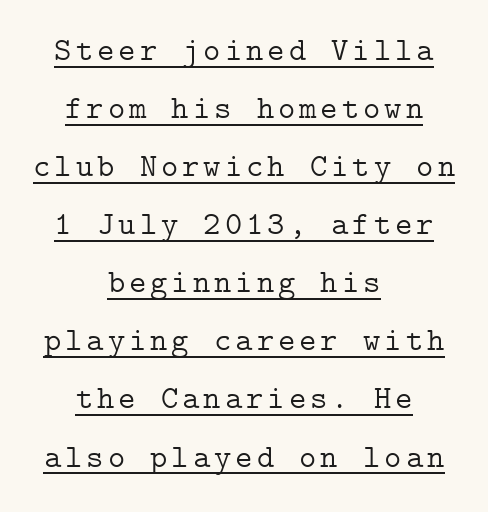
{"serif": "yes", "italic": "no", "bold": "no", "weight": "light", "width": "normal", "stroke_contrast": "low", "x_height": "medium", "underline": "yes", "align": "center", "line_spacing_ratio": 1.76, "glyph_px": 33}
